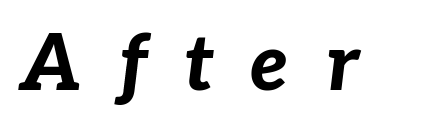
{"italic": "yes", "lean": "right", "slant_degrees": 7, "bold": "yes", "weight": "bold", "width": "normal", "stroke_contrast": "low", "x_height": "medium", "monospaced": "no", "underline": "no", "letter_spacing": "wide", "letter_spacing_em": 0.47, "glyph_px": 77}
